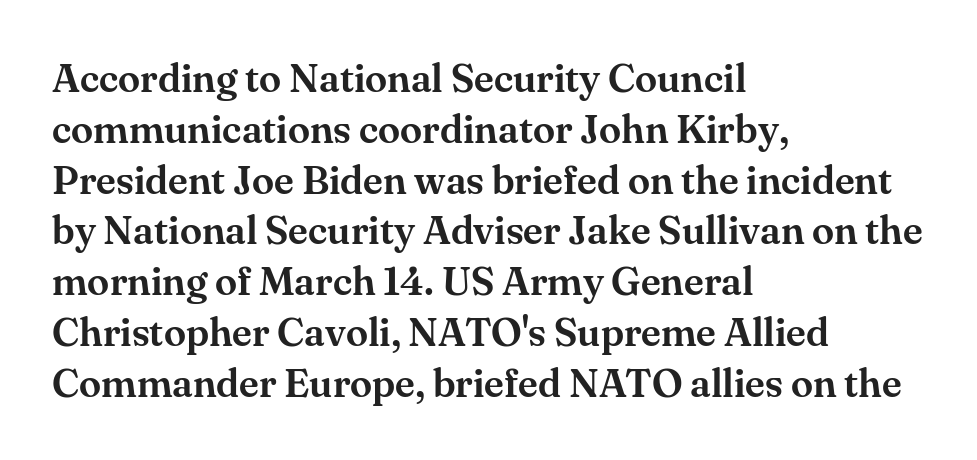
The image shows 40 px serif type, upright; set left-aligned, normal line spacing (1.27x), normal letter spacing, not underlined; medium stroke contrast and a small x-height.
